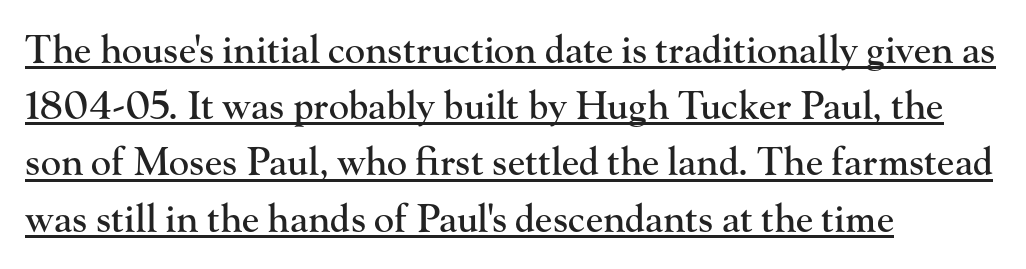
The image shows 38 px serif type, upright; set left-aligned, normal line spacing (1.48x), normal letter spacing, underlined; high stroke contrast and a small x-height.
